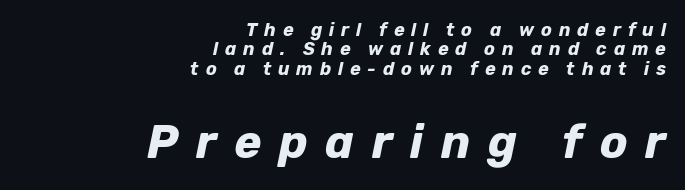
Reading down the column, the eye jumps only a short way to each next line. Line ends are locked; line starts wander. Observe the lean: these are italic letterforms. The line texture is sparse and dotted thanks to wide tracking. The strokes are fattened all the way to bold.
